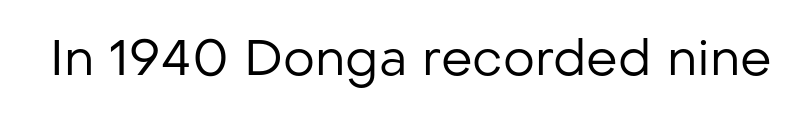
Q: Is the text bold? A: No.
Q: Is the text italic (slanted)? A: No, it is upright.
Q: Is the typeface a serif or a sans-serif typeface? A: Sans-serif.
Q: Is the text underlined? A: No.
Q: Is the spacing between letters normal or unusually wide? A: Normal.
Q: Width (condensed, normal, or wide)? A: Normal.
Q: Stroke contrast? A: Low.
Q: x-height? A: Medium.
Q: Monospaced? A: No.
